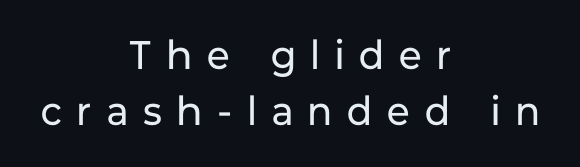
A typesetter would call this leading conventional body-copy spacing. The rendering positions every line midway between the sides. The rendering shows plain stroke endings on the letterforms — a sans-serif design. The tracking jumps out immediately: characters are airy and widely separated.
